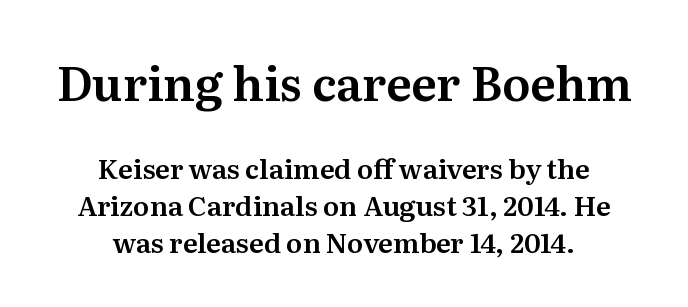
Q: Is the text italic (slanted)? A: No, it is upright.
Q: Is the typeface a serif or a sans-serif typeface? A: Serif.
Q: Is the text underlined? A: No.
Q: How is the paragraph aligned? A: Centered.
Q: Is the spacing between letters normal or unusually wide? A: Normal.
Q: Is the spacing between lines tight, normal or loose? A: Normal.
Q: Which block of text is set in a larger size, the first (top) or the second (bottom)? A: The first (top) one.
Q: Width (condensed, normal, or wide)? A: Normal.
Q: Stroke contrast? A: Medium.
Q: x-height? A: Medium.
Q: Monospaced? A: No.
